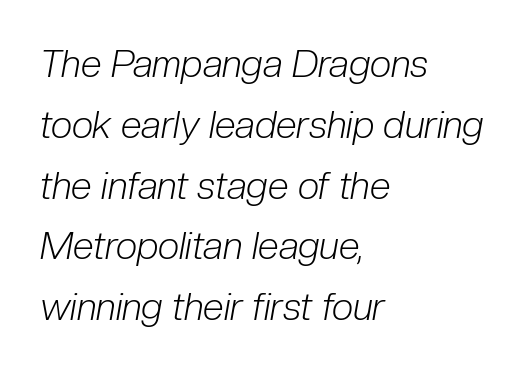
Q: Is the text bold? A: No.
Q: Is the text italic (slanted)? A: Yes, it leans right by about 10 degrees.
Q: Is the text underlined? A: No.
Q: How is the paragraph aligned? A: Left-aligned.
Q: Is the spacing between letters normal or unusually wide? A: Normal.
Q: Is the spacing between lines tight, normal or loose? A: Normal.
Q: Width (condensed, normal, or wide)? A: Condensed.
Q: Stroke contrast? A: Low.
Q: x-height? A: Medium.
Q: Monospaced? A: No.
